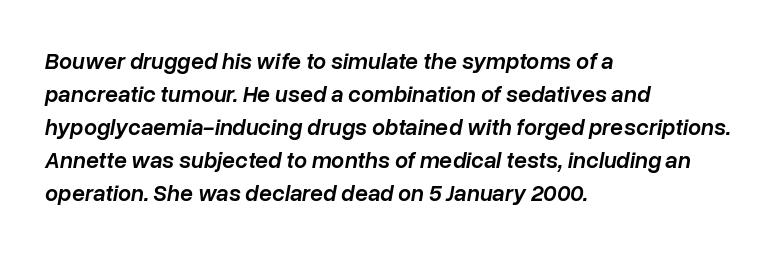
{"italic": "yes", "lean": "right", "slant_degrees": 10, "bold": "semi", "underline": "no", "align": "left", "line_spacing": "normal", "line_spacing_ratio": 1.44, "letter_spacing": "normal", "letter_spacing_em": 0.0, "glyph_px": 23}
